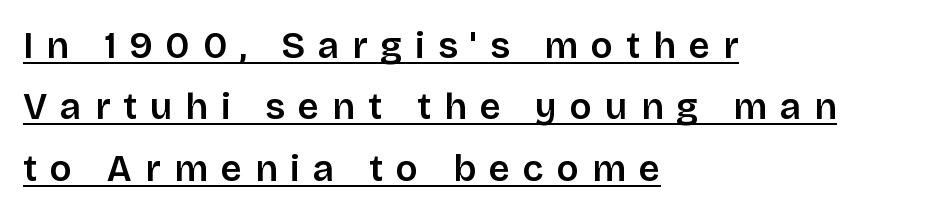
{"serif": "no", "italic": "no", "width": "normal", "stroke_contrast": "low", "x_height": "large", "monospaced": "no", "underline": "yes", "align": "left", "line_spacing": "normal", "line_spacing_ratio": 1.66, "letter_spacing": "wide", "letter_spacing_em": 0.35, "glyph_px": 37}
